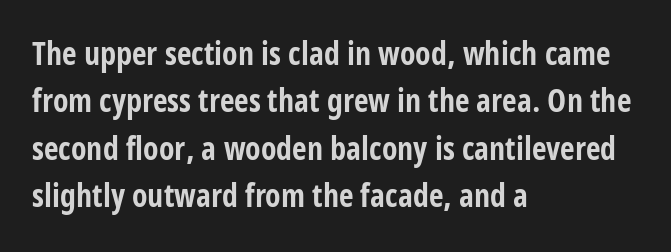
{"serif": "no", "italic": "no", "bold": "yes", "weight": "bold", "width": "condensed", "stroke_contrast": "low", "x_height": "large", "monospaced": "no", "underline": "no", "align": "left", "line_spacing": "normal", "line_spacing_ratio": 1.48, "letter_spacing": "normal", "letter_spacing_em": 0.0, "glyph_px": 32}
